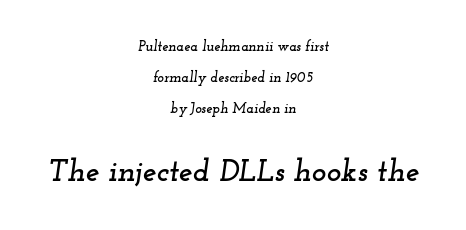
{"serif": "yes", "italic": "yes", "lean": "right", "slant_degrees": 12, "width": "wide", "stroke_contrast": "low", "x_height": "small", "monospaced": "no", "underline": "no", "align": "center", "line_spacing": "loose", "line_spacing_ratio": 2.2, "letter_spacing": "normal", "letter_spacing_em": 0.0, "larger_block": "second", "size_ratio": 2.21, "glyph_px": 31}
